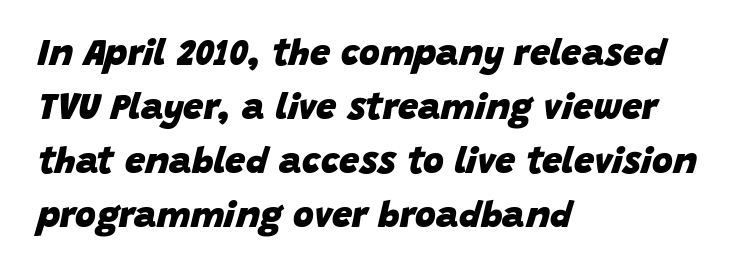
The image shows 36 px heavy type, italic (leaning right); set left-aligned, normal line spacing (1.5x), normal letter spacing, not underlined; low stroke contrast and a large x-height.
